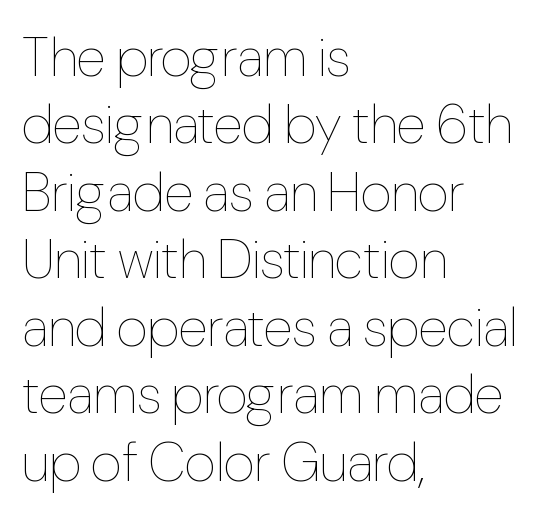
Characters follow at the spacing the type designer built in. The compositor pushed each line to the left boundary. Type without underlining. Is the stroke heavy? The answer is a plain regular-or-lighter. Every stem runs plumb, perpendicular to the baseline. This sample keeps an unexceptional amount of space between lines.
